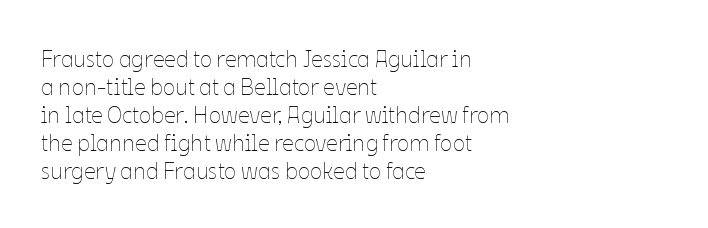
{"italic": "no", "bold": "no", "underline": "no", "align": "left", "line_spacing_ratio": 1.22, "letter_spacing": "normal", "letter_spacing_em": 0.0, "glyph_px": 23}
